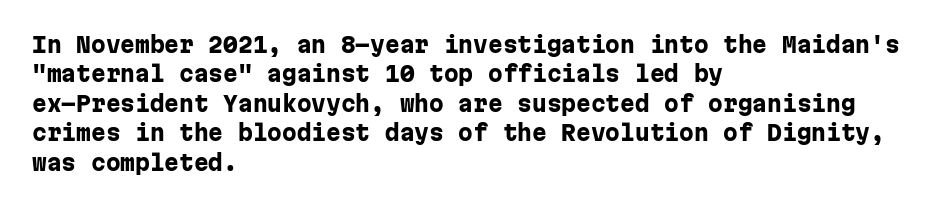
Posture: upright roman. Underlining? Definitely not there. Each line starts at the same left margin while the right side varies. Stroke thickness is high; the sample reads as a true bold. The block of text has a typical density, with ordinary space between rows.
